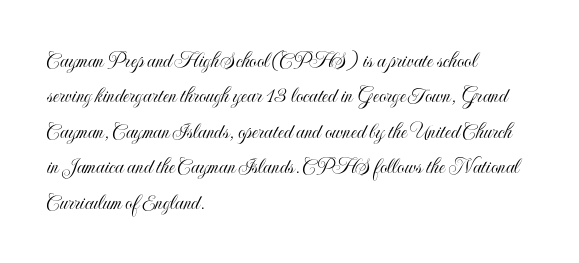
Words appear dense and cohesive because spacing is normal. The baseline area is clear. These lines sit exactly where default settings would place them. The compositor pushed each line to the left boundary.
